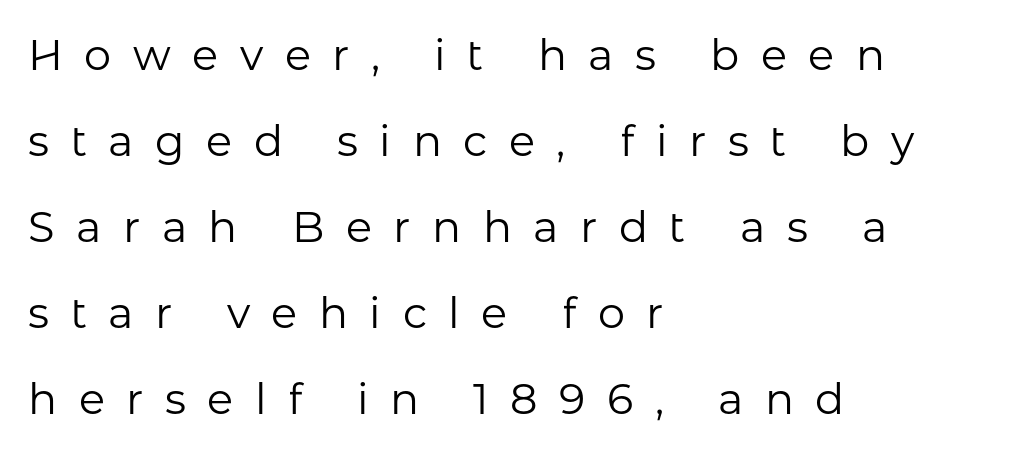
The image shows 43 px regular-weight sans-serif type, upright; set left-aligned, loose line spacing (2.0x), unusually wide letter spacing (+0.5 em), not underlined; low stroke contrast and a medium x-height.
